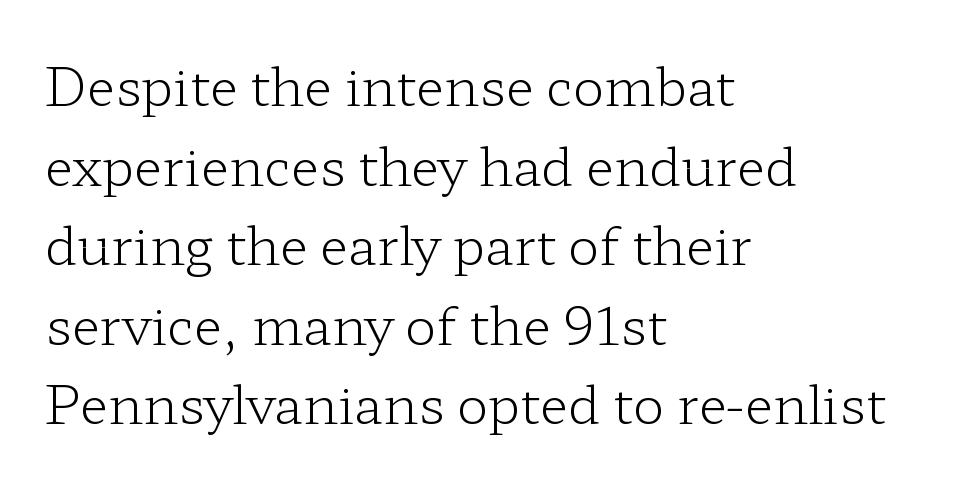
The image shows 52 px light, wide serif type, upright; set left-aligned, normal line spacing (1.53x), normal letter spacing, not underlined; low stroke contrast and a medium x-height.
